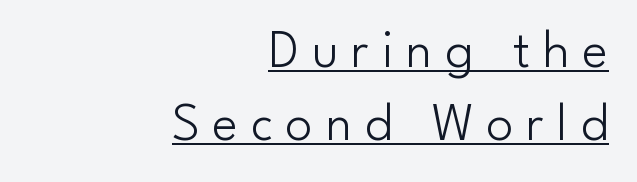
Q: Is the text bold? A: No.
Q: Is the text italic (slanted)? A: No, it is upright.
Q: Is the typeface a serif or a sans-serif typeface? A: Sans-serif.
Q: Is the text underlined? A: Yes.
Q: How is the paragraph aligned? A: Right-aligned.
Q: Is the spacing between letters normal or unusually wide? A: Unusually wide.
Q: Is the spacing between lines tight, normal or loose? A: Normal.
Q: Width (condensed, normal, or wide)? A: Normal.
Q: Stroke contrast? A: Low.
Q: x-height? A: Small.
Q: Monospaced? A: No.
